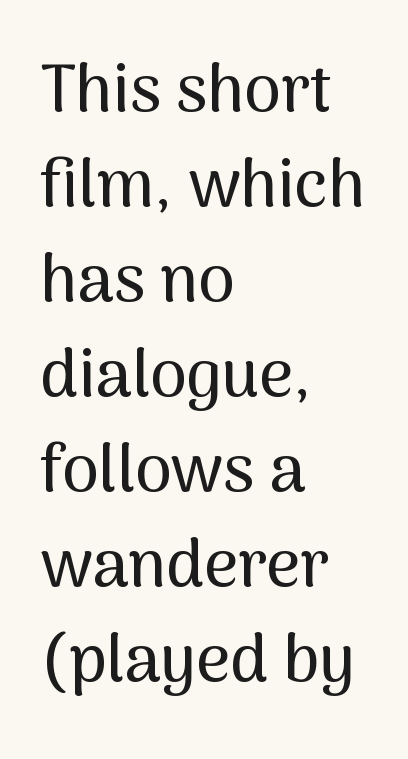
The image shows 66 px sans-serif type, upright; set left-aligned, normal line spacing (1.44x), normal letter spacing, not underlined; medium stroke contrast and a medium x-height.
